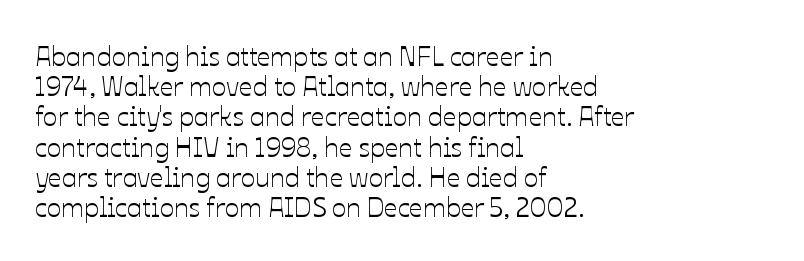
Q: Is the text italic (slanted)? A: No, it is upright.
Q: Is the text underlined? A: No.
Q: How is the paragraph aligned? A: Left-aligned.
Q: Is the spacing between letters normal or unusually wide? A: Normal.
Q: Is the spacing between lines tight, normal or loose? A: Tight.
